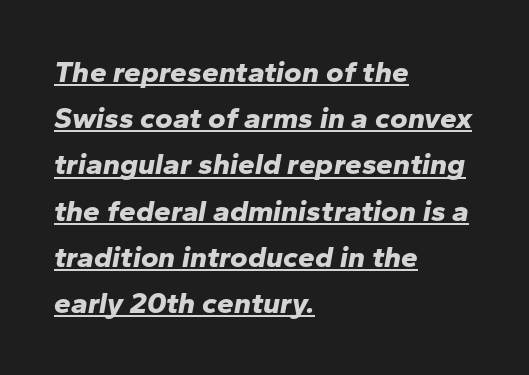
The image shows 30 px bold type, italic (leaning right); set left-aligned, normal line spacing (1.54x), normal letter spacing, underlined; low stroke contrast and a medium x-height.
